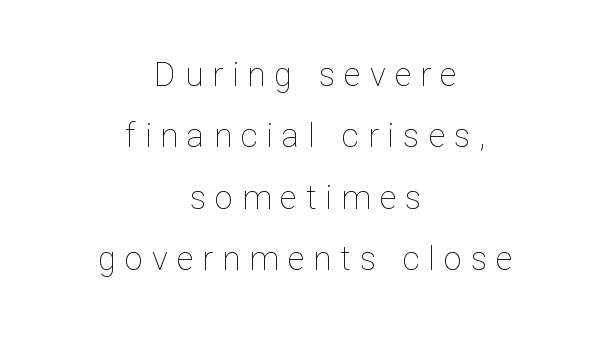
The image shows 33 px thin type, upright; set centered, line spacing 1.86x, unusually wide letter spacing (+0.27 em), not underlined; low stroke contrast and a medium x-height.
